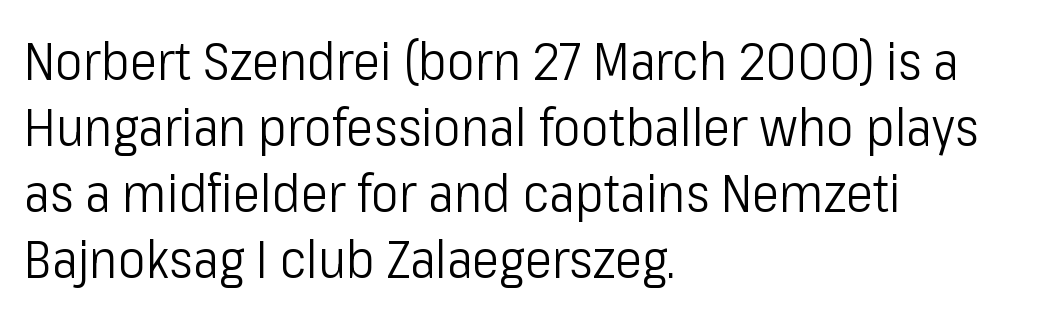
The image shows 52 px light, condensed sans-serif type, upright; set left-aligned, normal line spacing (1.27x), normal letter spacing, not underlined; low stroke contrast and a medium x-height.
